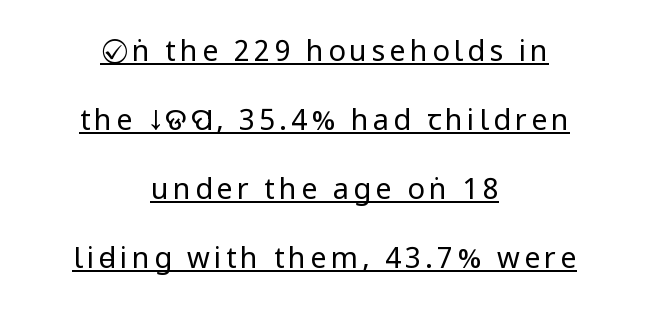
Nothing sits at the stroke ends, so this counts as sans-serif. Decoration check: the copy is underlined. Widely set lines give the paragraph a tall, airy silhouette. Horizontal alignment here is central, giving a formal, balanced look. The lettering holds an erect, upright posture throughout.
